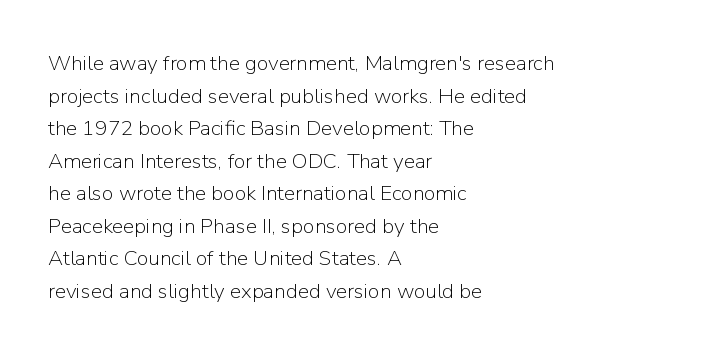
The axis of the letterforms is exactly vertical. Here the glyphs are tracked normally, forming tight word shapes. Descenders hang freely into open space. Line beginnings align vertically; line endings do not. The rows are spaced the way most documents space them.
